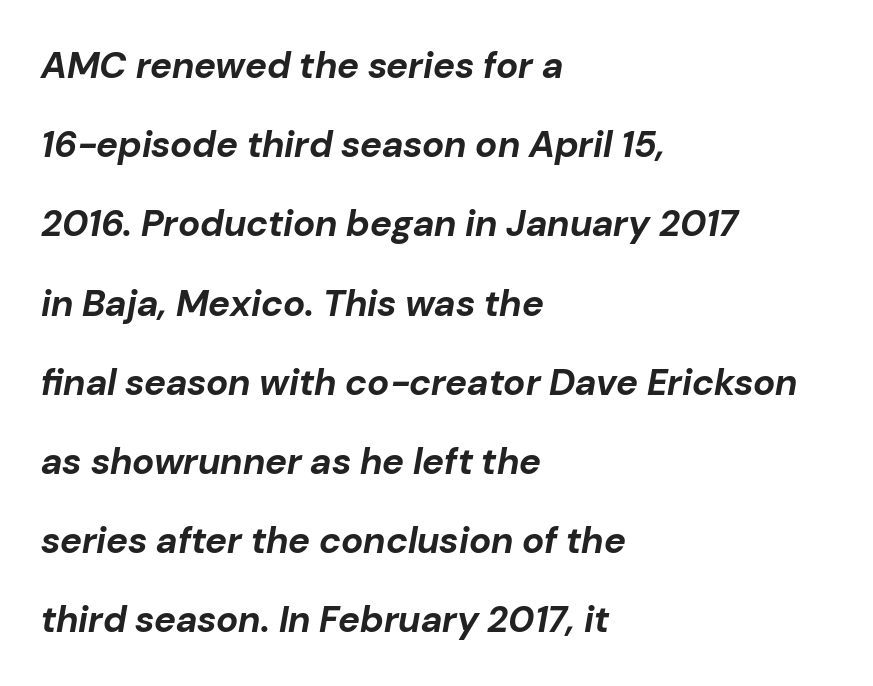
You'd pick this weight for a headline — it's a proper bold. These lines keep a tight, regular rhythm from letter to letter. Underlining? Definitely not there. A student would call this left alignment; a typographer would say flush left, rag right. Here the designer chose a conventional face with non-uniform glyph widths.
